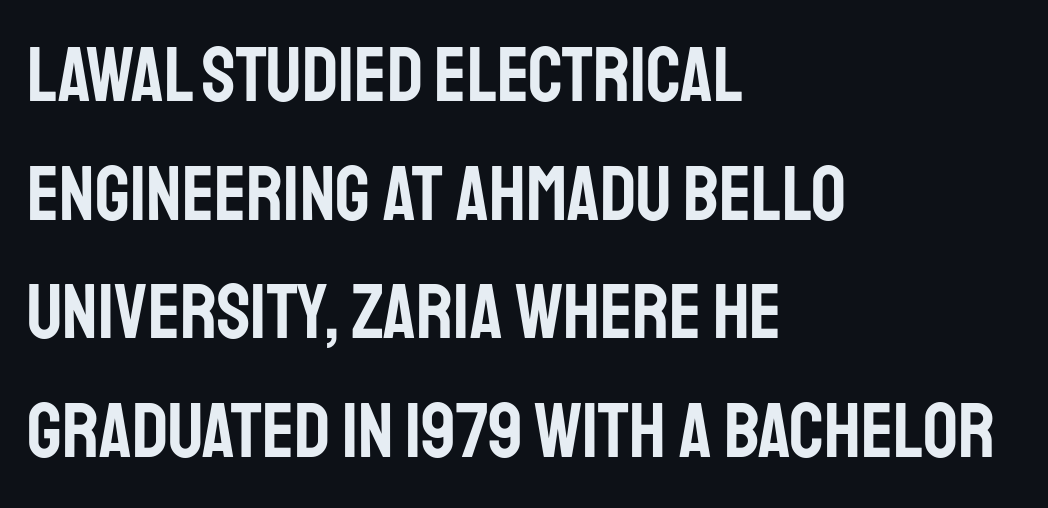
The image shows 77 px condensed sans-serif type, upright; set left-aligned, normal line spacing (1.54x), normal letter spacing, not underlined; low stroke contrast and a large x-height.
